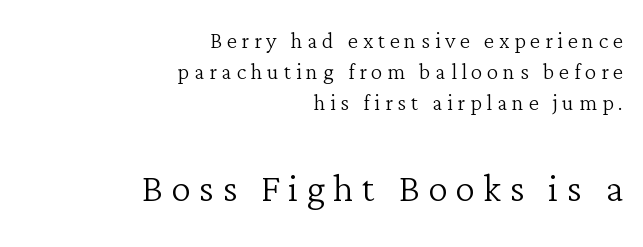
The image shows 50 px light serif type, upright; set right-aligned, tight line spacing (1.07x), not underlined; the second (bottom) block is 1.72x larger; low stroke contrast and a medium x-height.
